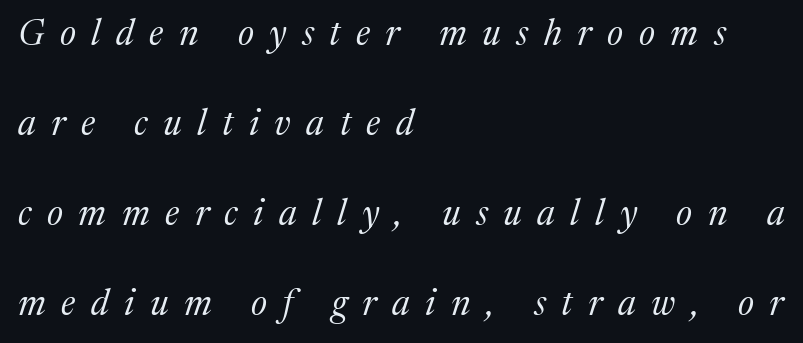
Q: Is the text bold? A: No.
Q: Is the text italic (slanted)? A: Yes, it leans right by about 17 degrees.
Q: Is the typeface a serif or a sans-serif typeface? A: Serif.
Q: Is the text underlined? A: No.
Q: How is the paragraph aligned? A: Left-aligned.
Q: Is the spacing between letters normal or unusually wide? A: Unusually wide.
Q: Is the spacing between lines tight, normal or loose? A: Loose.
Q: Width (condensed, normal, or wide)? A: Normal.
Q: Stroke contrast? A: Medium.
Q: x-height? A: Medium.
Q: Monospaced? A: No.
